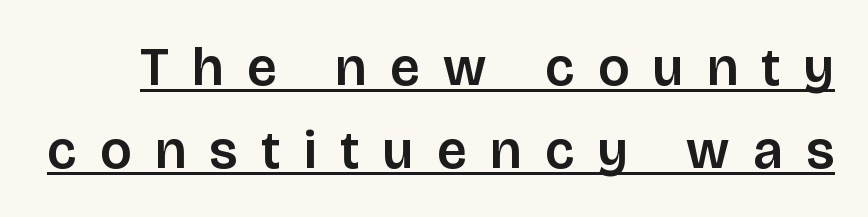
{"serif": "no", "italic": "no", "width": "normal", "stroke_contrast": "low", "x_height": "large", "monospaced": "no", "underline": "yes", "line_spacing": "normal", "line_spacing_ratio": 1.53, "letter_spacing": "wide", "letter_spacing_em": 0.44, "glyph_px": 54}
